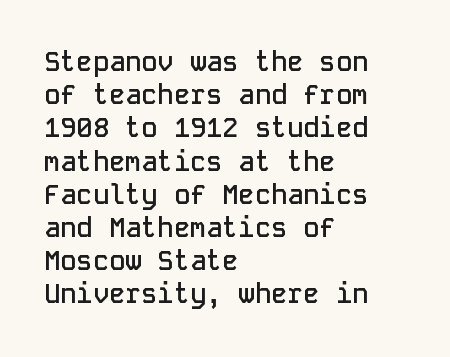
The image shows 27 px text type, upright; set left-aligned, line spacing 1.23x, normal letter spacing, not underlined.
